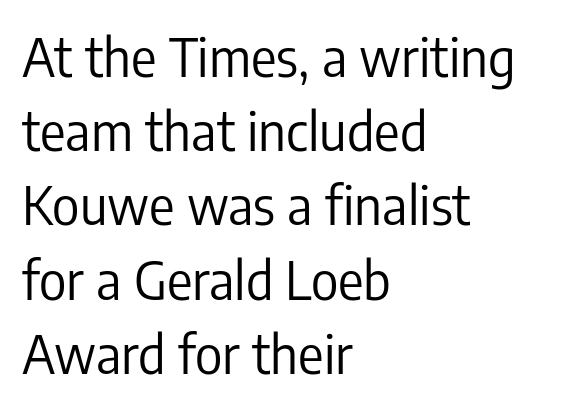
{"serif": "no", "italic": "no", "bold": "no", "weight": "regular", "width": "condensed", "stroke_contrast": "low", "x_height": "medium", "monospaced": "no", "underline": "no", "align": "left", "line_spacing": "normal", "line_spacing_ratio": 1.4, "letter_spacing": "normal", "letter_spacing_em": 0.0, "glyph_px": 53}
